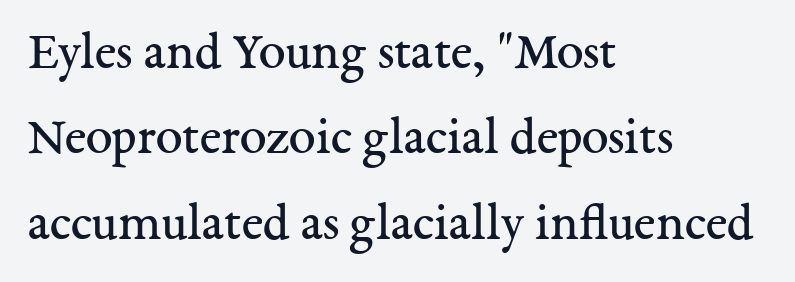
Q: Is the text bold? A: No.
Q: Is the text italic (slanted)? A: No, it is upright.
Q: Is the typeface a serif or a sans-serif typeface? A: Serif.
Q: Is the text underlined? A: No.
Q: How is the paragraph aligned? A: Left-aligned.
Q: Is the spacing between letters normal or unusually wide? A: Normal.
Q: Is the spacing between lines tight, normal or loose? A: Normal.
Q: Width (condensed, normal, or wide)? A: Normal.
Q: Stroke contrast? A: Medium.
Q: x-height? A: Medium.
Q: Monospaced? A: No.
